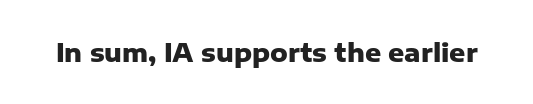
The image shows 25 px bold type, upright; set normal letter spacing, not underlined.
